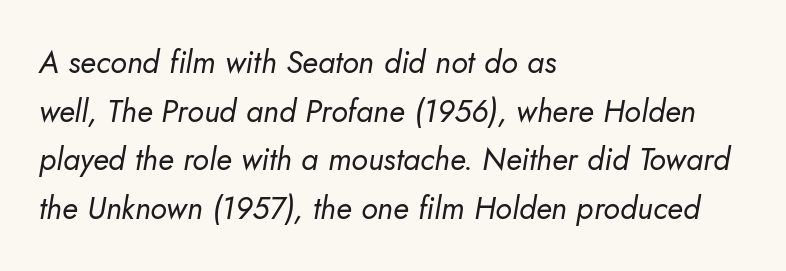
The letterforms sit shoulder to shoulder at normal distance. Note the varied advance widths — an 'i' is clearly narrower than an 'm'. Interline gaps are of average width in this sample. If you drew a ruler down the left edge, every line would touch it.
